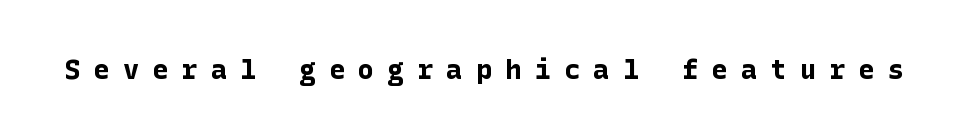
Students, this is bold: see how much ink each stroke carries. Honestly, the letter spacing is so wide it's the main thing you notice. Nope, not italic — everything's standing straight. Any mark beneath the type? The region is blank.
